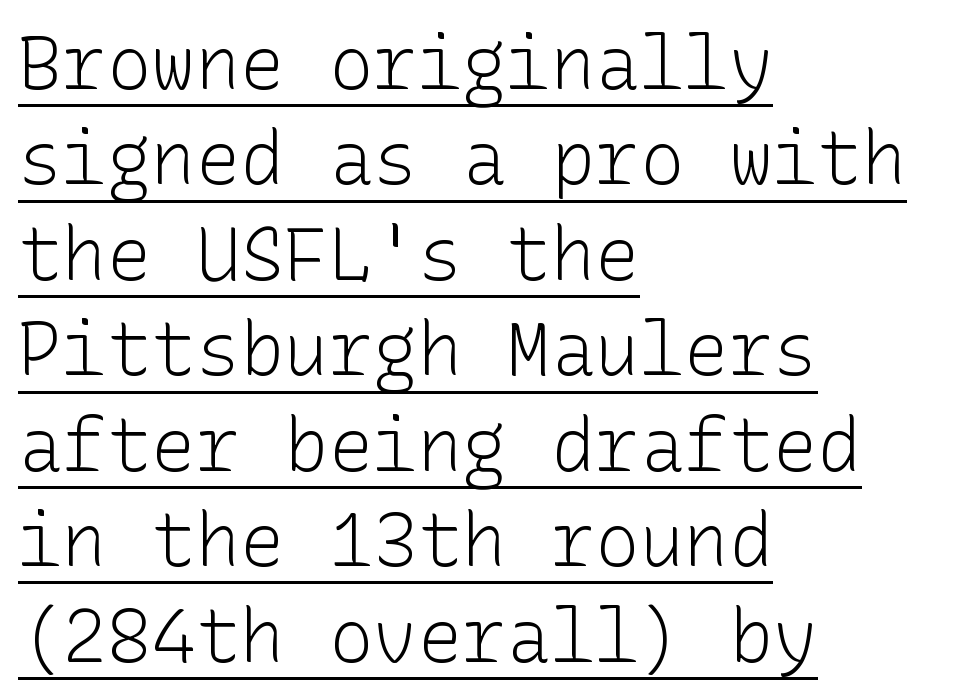
The image shows 74 px light sans-serif type, upright; set left-aligned, normal line spacing (1.29x), normal letter spacing, underlined; low stroke contrast and a medium x-height.
